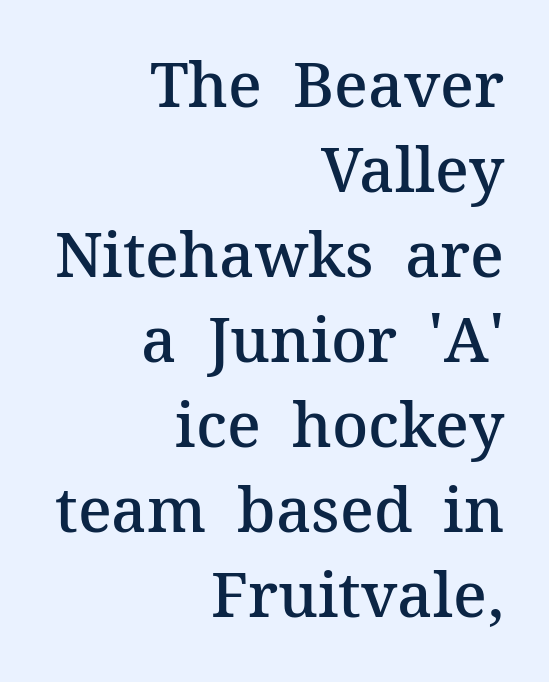
The image shows 62 px semibold serif type, upright; set right-aligned, normal line spacing (1.37x), normal letter spacing, not underlined; medium stroke contrast and a medium x-height.
